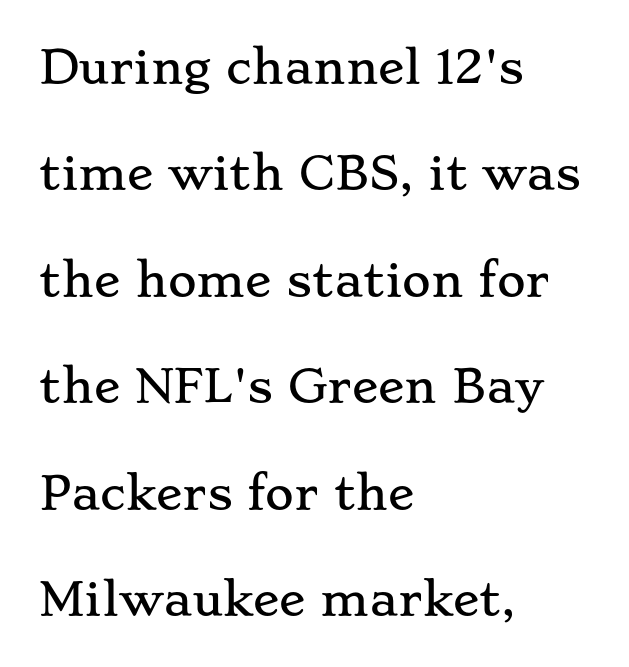
The image shows 44 px wide serif type, upright; set left-aligned, loose line spacing (2.42x), normal letter spacing, not underlined; low stroke contrast and a small x-height.
